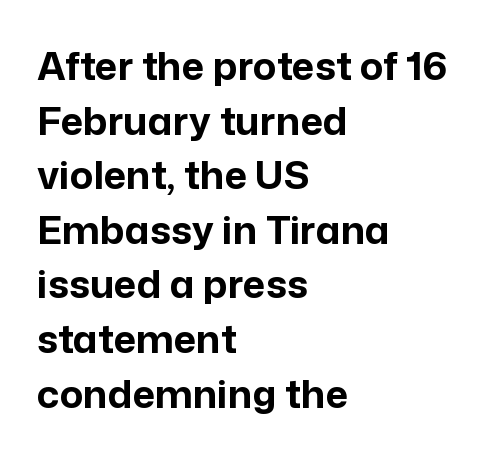
The face used here is proportionally spaced, like ordinary book or web type. The ragged edge is on the right, which tells us the setting is flush left. The rendering uses a moderate line-height, typical for paragraphs. Note: no serifs on the glyphs.
